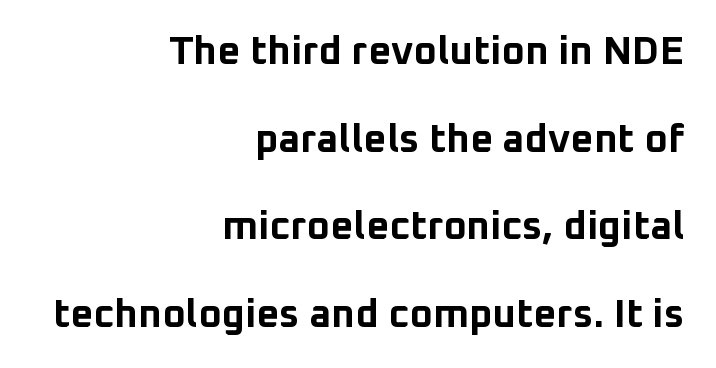
Q: Is the text bold? A: Yes.
Q: Is the text italic (slanted)? A: No, it is upright.
Q: Is the typeface a serif or a sans-serif typeface? A: Sans-serif.
Q: Is the text underlined? A: No.
Q: How is the paragraph aligned? A: Right-aligned.
Q: Is the spacing between letters normal or unusually wide? A: Normal.
Q: Is the spacing between lines tight, normal or loose? A: Loose.
Q: Width (condensed, normal, or wide)? A: Normal.
Q: Stroke contrast? A: Low.
Q: x-height? A: Medium.
Q: Monospaced? A: No.
